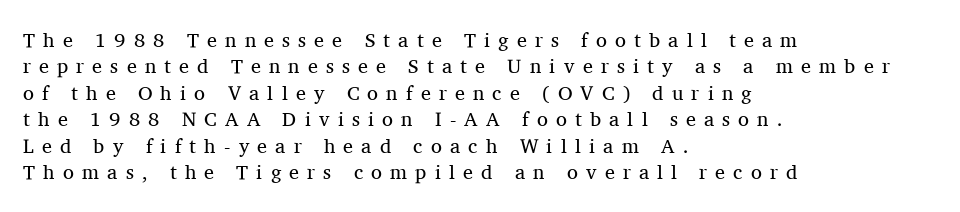
The typography opts for an upright posture over an oblique one. Each stroke keeps to a modest, everyday thickness or less. Any mark beneath the type? The region is blank. The typesetter chose a ragged-right arrangement here. Rows of type keep a routine distance in the vertical direction.
